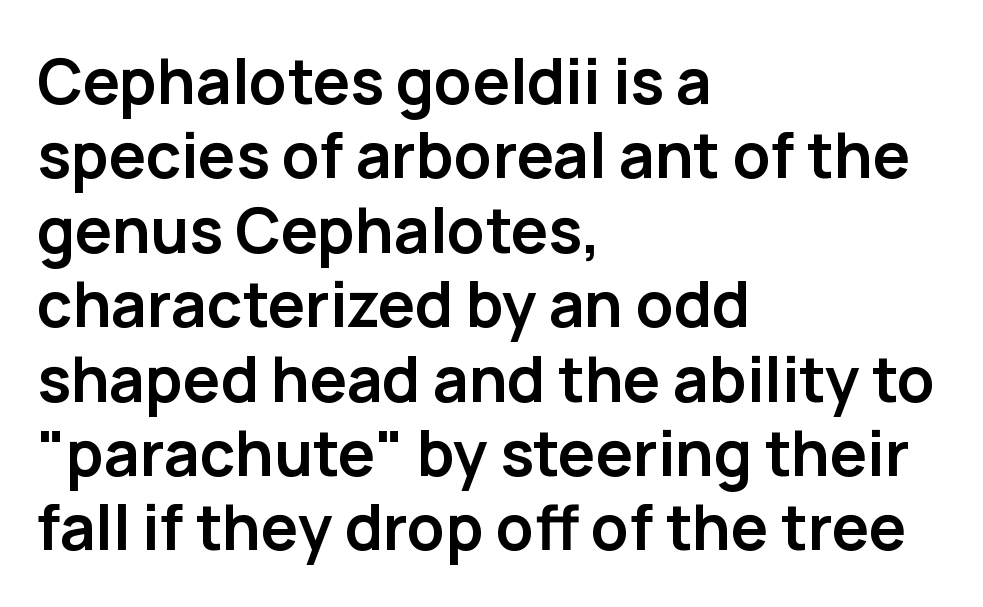
{"serif": "no", "italic": "no", "bold": "yes", "weight": "semibold", "width": "normal", "stroke_contrast": "low", "x_height": "medium", "monospaced": "no", "underline": "no", "align": "left", "line_spacing_ratio": 1.2, "letter_spacing": "normal", "letter_spacing_em": 0.0, "glyph_px": 62}
